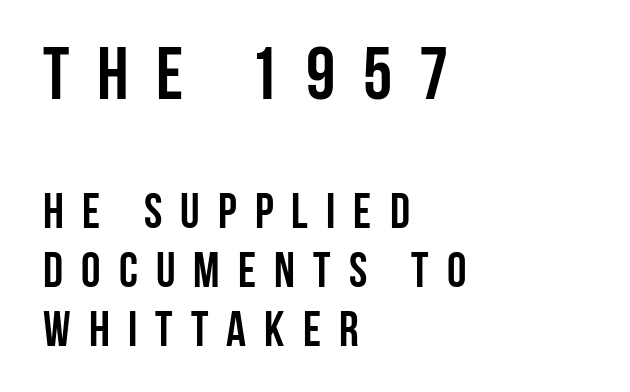
The image shows 74 px semibold, condensed sans-serif type, upright; set left-aligned, line spacing 1.2x, unusually wide letter spacing (+0.37 em), not underlined; the first (top) block is 1.51x larger; low stroke contrast and a large x-height.
